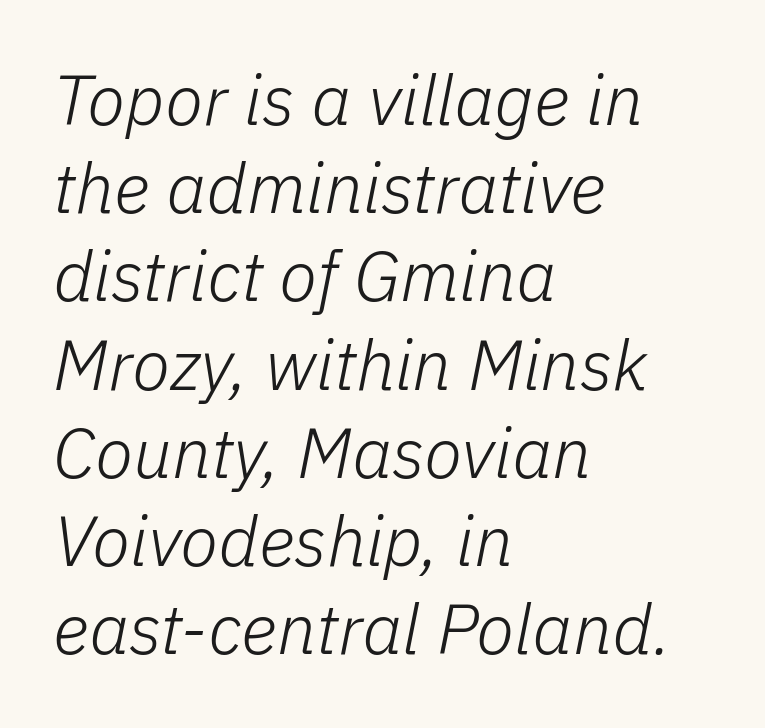
Q: Is the text bold? A: No.
Q: Is the text italic (slanted)? A: Yes, it leans right by about 11 degrees.
Q: Is the text underlined? A: No.
Q: How is the paragraph aligned? A: Left-aligned.
Q: Is the spacing between letters normal or unusually wide? A: Normal.
Q: Is the spacing between lines tight, normal or loose? A: Normal.
Q: Width (condensed, normal, or wide)? A: Normal.
Q: Stroke contrast? A: Low.
Q: x-height? A: Medium.
Q: Monospaced? A: No.
